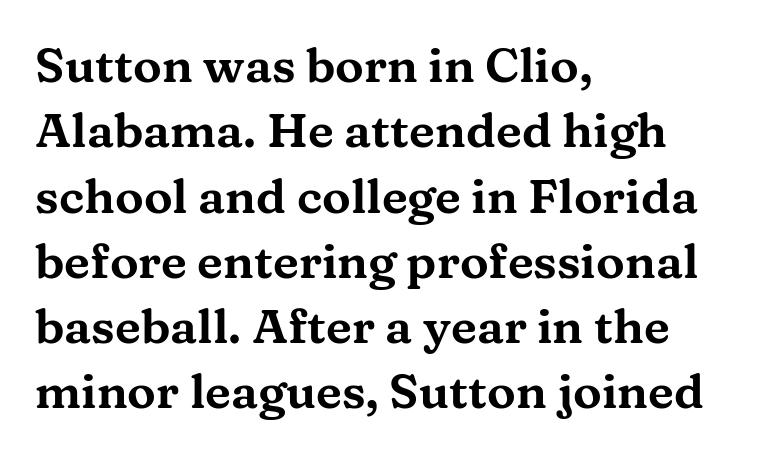
{"serif": "yes", "italic": "no", "width": "wide", "stroke_contrast": "medium", "x_height": "medium", "monospaced": "no", "underline": "no", "align": "left", "line_spacing": "normal", "line_spacing_ratio": 1.36, "letter_spacing": "normal", "letter_spacing_em": 0.0, "glyph_px": 48}
